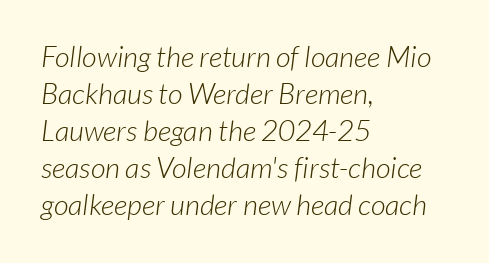
Q: Is the text bold? A: No.
Q: Is the typeface a serif or a sans-serif typeface? A: Sans-serif.
Q: Is the text underlined? A: No.
Q: How is the paragraph aligned? A: Left-aligned.
Q: Is the spacing between letters normal or unusually wide? A: Normal.
Q: Is the spacing between lines tight, normal or loose? A: Normal.
Q: Width (condensed, normal, or wide)? A: Normal.
Q: Stroke contrast? A: Low.
Q: x-height? A: Medium.
Q: Monospaced? A: No.
